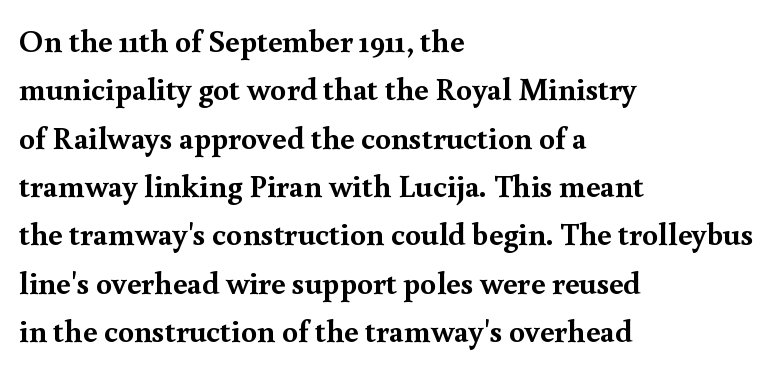
Q: Is the text bold? A: Yes.
Q: Is the text italic (slanted)? A: No, it is upright.
Q: Is the typeface a serif or a sans-serif typeface? A: Serif.
Q: Is the text underlined? A: No.
Q: How is the paragraph aligned? A: Left-aligned.
Q: Is the spacing between letters normal or unusually wide? A: Normal.
Q: Is the spacing between lines tight, normal or loose? A: Normal.
Q: Width (condensed, normal, or wide)? A: Normal.
Q: x-height? A: Small.
Q: Monospaced? A: No.
